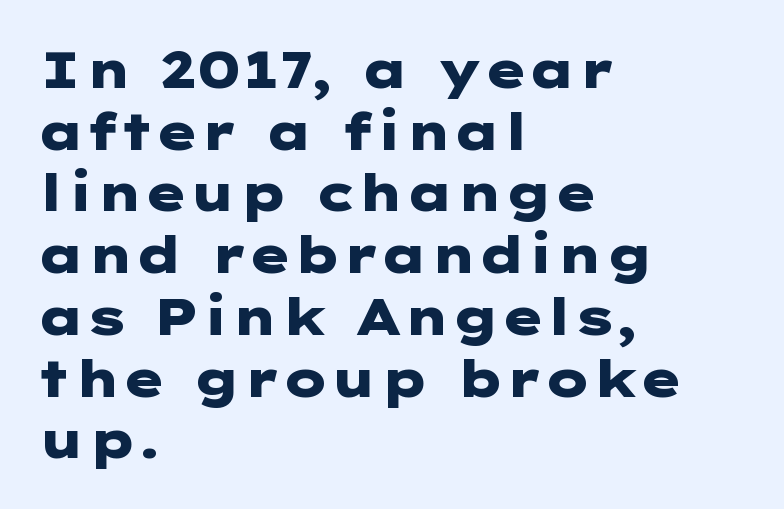
Letters rest on an invisible, unmarked baseline. These lines carry a lot of weight — the face is fully bold. The typography opts for an upright posture over an oblique one. Words appear dense and cohesive because spacing is normal.
